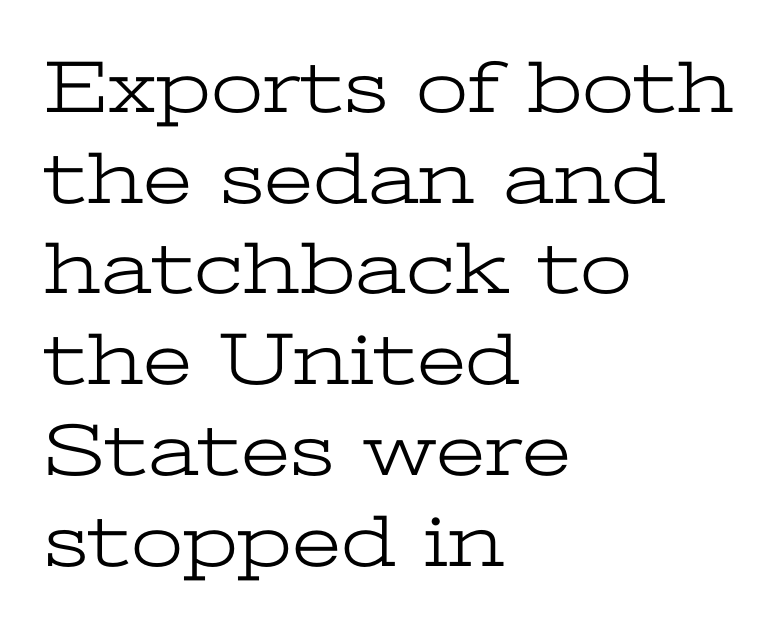
The image shows 75 px light, wide serif type, upright; set left-aligned, line spacing 1.21x, normal letter spacing, not underlined; low stroke contrast and a medium x-height.
